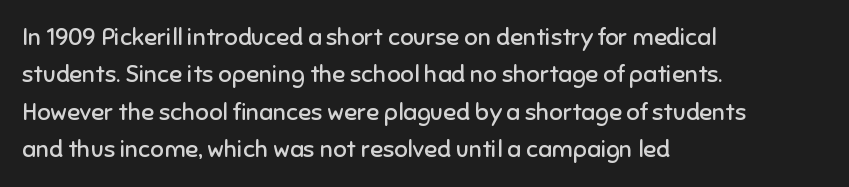
The image shows 24 px text type, upright; set left-aligned, normal line spacing (1.56x), normal letter spacing, not underlined.
